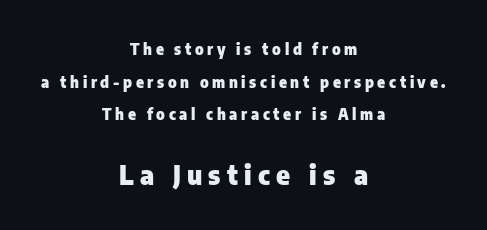
Q: Is the text bold? A: Yes.
Q: Is the text italic (slanted)? A: No, it is upright.
Q: Is the text underlined? A: No.
Q: How is the paragraph aligned? A: Centered.
Q: Is the spacing between letters normal or unusually wide? A: Unusually wide.
Q: Is the spacing between lines tight, normal or loose? A: Loose.
Q: Which block of text is set in a larger size, the first (top) or the second (bottom)? A: The second (bottom) one.
